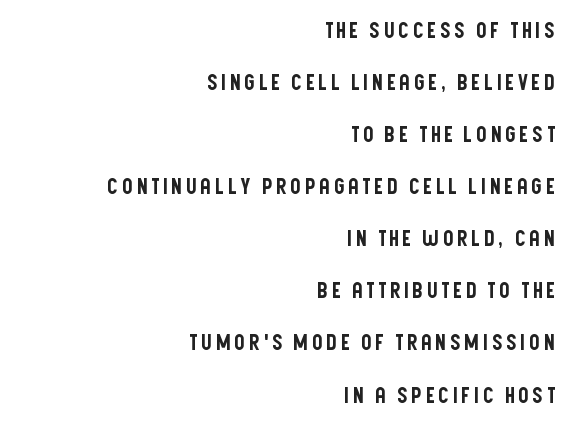
The lettering stays uniformly vertical, giving the passage a roman look. If you drew a ruler down the right edge, every line would touch it. Decoration check: the copy has no underline. This sample trades compactness for vertical openness between lines.
